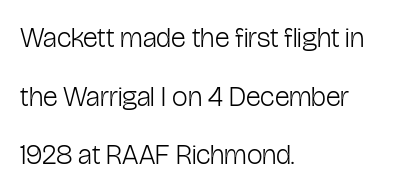
Q: Is the text bold? A: No.
Q: Is the text italic (slanted)? A: No, it is upright.
Q: Is the typeface a serif or a sans-serif typeface? A: Sans-serif.
Q: Is the text underlined? A: No.
Q: How is the paragraph aligned? A: Left-aligned.
Q: Is the spacing between letters normal or unusually wide? A: Normal.
Q: Is the spacing between lines tight, normal or loose? A: Loose.
Q: Width (condensed, normal, or wide)? A: Condensed.
Q: Stroke contrast? A: Low.
Q: x-height? A: Medium.
Q: Monospaced? A: No.
